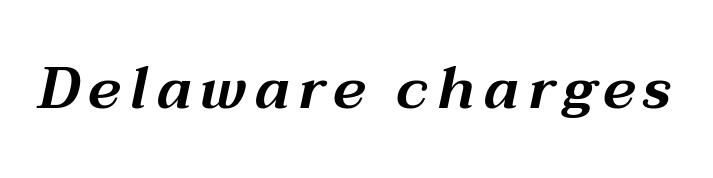
{"italic": "yes", "lean": "right", "slant_degrees": 12, "width": "wide", "stroke_contrast": "medium", "x_height": "medium", "monospaced": "no", "underline": "no", "glyph_px": 59}
